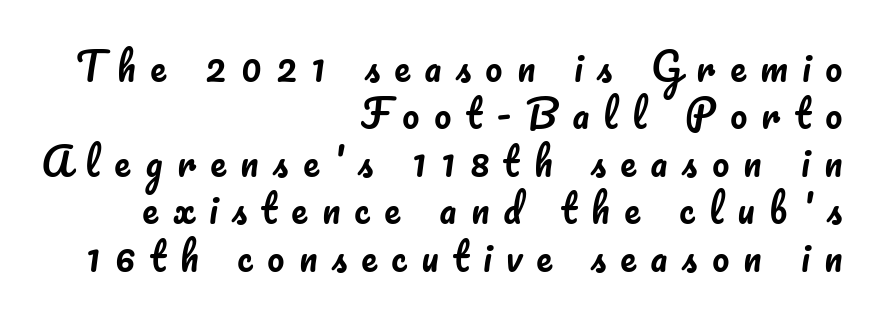
{"width": "normal", "stroke_contrast": "low", "x_height": "small", "monospaced": "no", "underline": "no", "align": "right", "line_spacing": "normal", "line_spacing_ratio": 1.25, "letter_spacing": "wide", "letter_spacing_em": 0.38, "glyph_px": 38}
